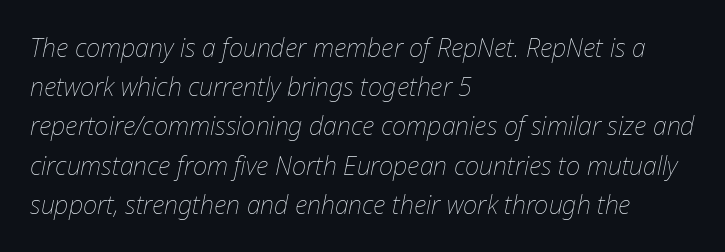
Q: Is the text bold? A: No.
Q: Is the text italic (slanted)? A: Yes, it leans right by about 12 degrees.
Q: Is the text underlined? A: No.
Q: How is the paragraph aligned? A: Left-aligned.
Q: Is the spacing between letters normal or unusually wide? A: Normal.
Q: Is the spacing between lines tight, normal or loose? A: Normal.
